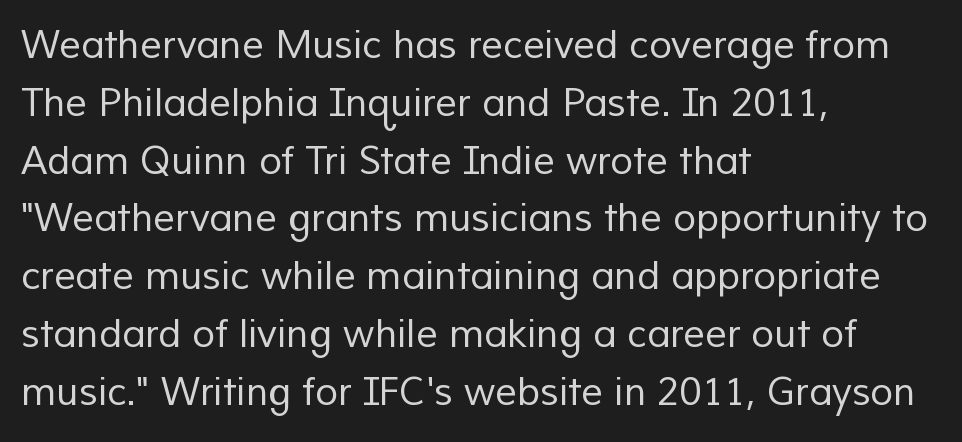
{"serif": "no", "bold": "no", "weight": "regular", "width": "normal", "stroke_contrast": "low", "x_height": "medium", "monospaced": "no", "underline": "no", "align": "left", "line_spacing": "normal", "line_spacing_ratio": 1.52, "letter_spacing": "normal", "letter_spacing_em": 0.0, "glyph_px": 38}
